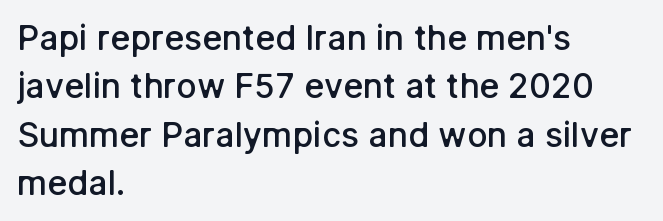
The image shows 34 px semibold sans-serif type, upright; set left-aligned, normal line spacing (1.42x), normal letter spacing, not underlined; low stroke contrast and a medium x-height.
